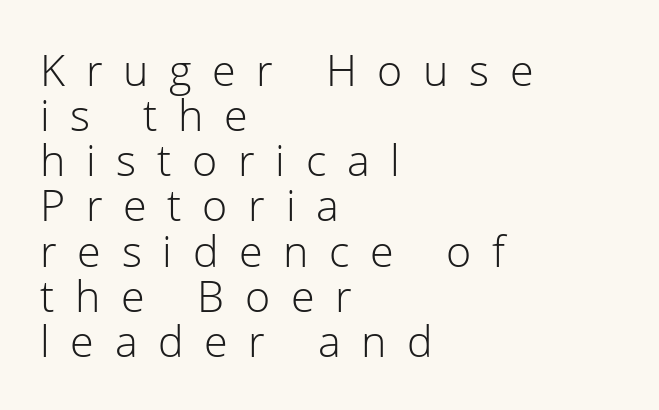
Q: Is the text bold? A: No.
Q: Is the text italic (slanted)? A: No, it is upright.
Q: Is the typeface a serif or a sans-serif typeface? A: Sans-serif.
Q: Is the text underlined? A: No.
Q: How is the paragraph aligned? A: Left-aligned.
Q: Is the spacing between letters normal or unusually wide? A: Unusually wide.
Q: Is the spacing between lines tight, normal or loose? A: Tight.
Q: Width (condensed, normal, or wide)? A: Normal.
Q: Stroke contrast? A: Low.
Q: x-height? A: Medium.
Q: Monospaced? A: No.
